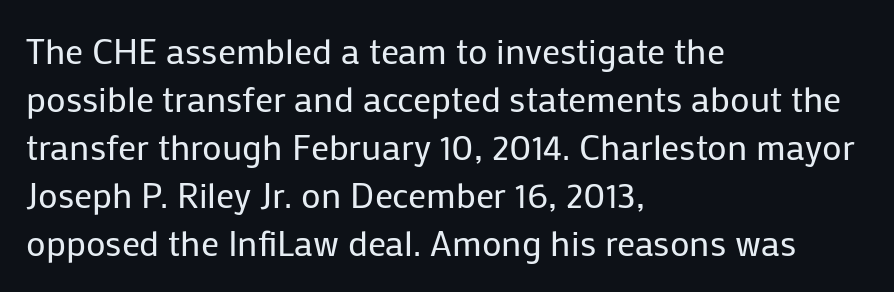
{"serif": "no", "italic": "no", "bold": "no", "weight": "regular", "width": "normal", "stroke_contrast": "low", "x_height": "medium", "monospaced": "no", "underline": "no", "align": "left", "line_spacing": "normal", "line_spacing_ratio": 1.33, "letter_spacing": "normal", "letter_spacing_em": 0.0, "glyph_px": 36}
